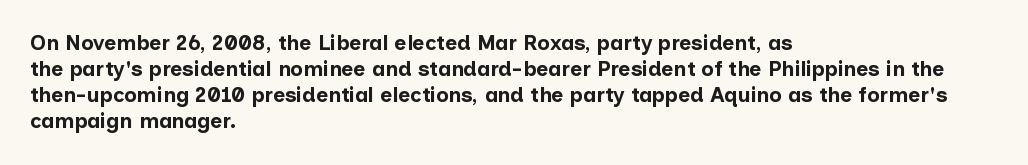
The image shows 21 px bold type, upright; set left-aligned, line spacing 1.24x, normal letter spacing, not underlined.
